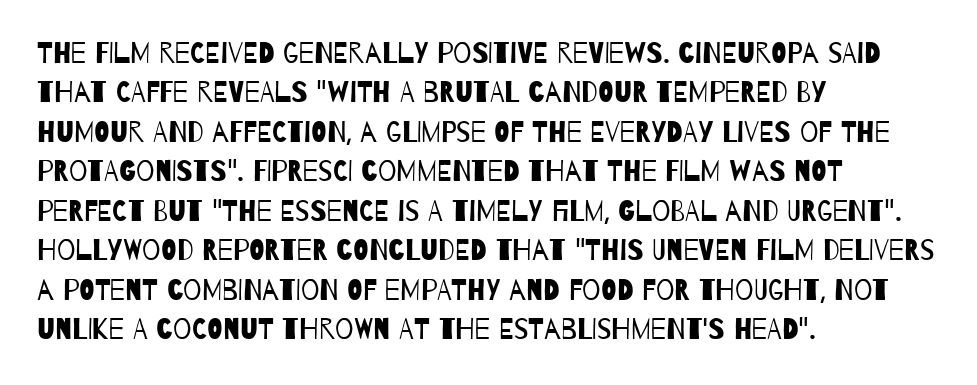
{"serif": "no", "bold": "no", "weight": "regular", "width": "condensed", "stroke_contrast": "low", "x_height": "large", "monospaced": "no", "underline": "no", "align": "left", "line_spacing": "normal", "line_spacing_ratio": 1.36, "letter_spacing": "normal", "letter_spacing_em": 0.0, "glyph_px": 29}
